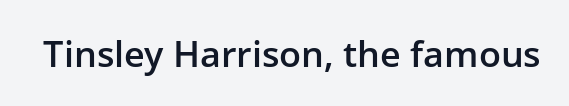
{"serif": "no", "italic": "no", "bold": "semi", "weight": "semibold", "width": "normal", "stroke_contrast": "low", "x_height": "medium", "monospaced": "no", "underline": "no", "letter_spacing": "normal", "letter_spacing_em": 0.0, "glyph_px": 36}
